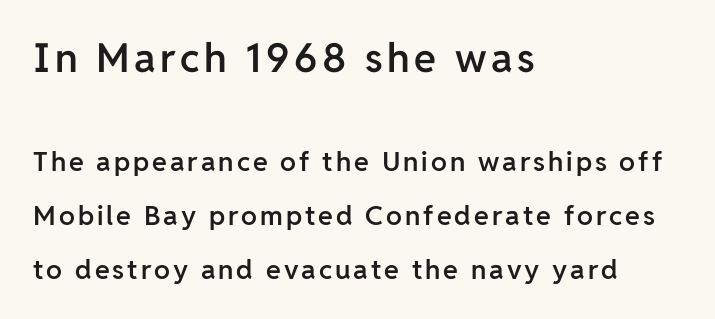
The image shows 40 px semibold sans-serif type, upright; set left-aligned, loose line spacing (2.0x), not underlined; the first (top) block is 1.48x larger; low stroke contrast and a medium x-height.
